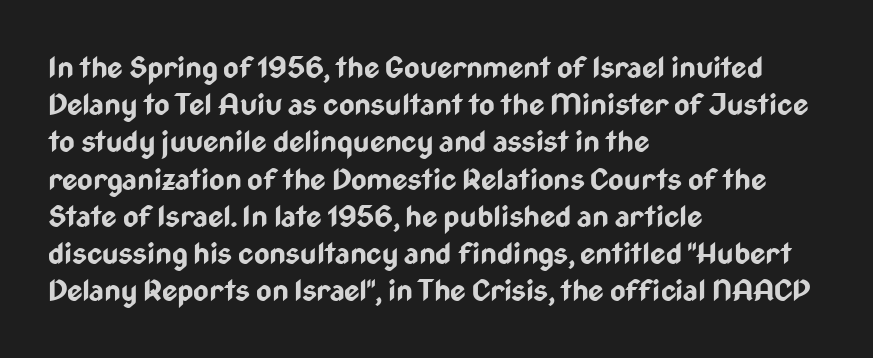
Heft: maximum for text — a bold. A typesetter would call this proportional, since set widths differ per character. Each letter's strokes conclude bluntly, with no projecting serifs. The glyphs are unaccompanied by any horizontal stroke below them.
